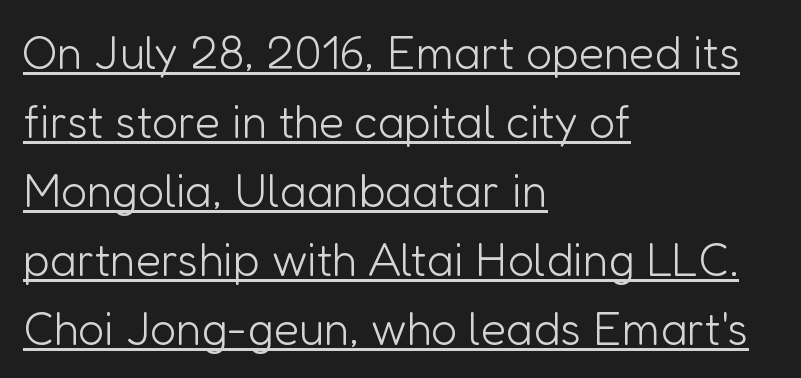
Q: Is the text bold? A: No.
Q: Is the text italic (slanted)? A: No, it is upright.
Q: Is the typeface a serif or a sans-serif typeface? A: Sans-serif.
Q: Is the text underlined? A: Yes.
Q: How is the paragraph aligned? A: Left-aligned.
Q: Is the spacing between letters normal or unusually wide? A: Normal.
Q: Is the spacing between lines tight, normal or loose? A: Normal.
Q: Width (condensed, normal, or wide)? A: Normal.
Q: Stroke contrast? A: Low.
Q: x-height? A: Medium.
Q: Monospaced? A: No.
